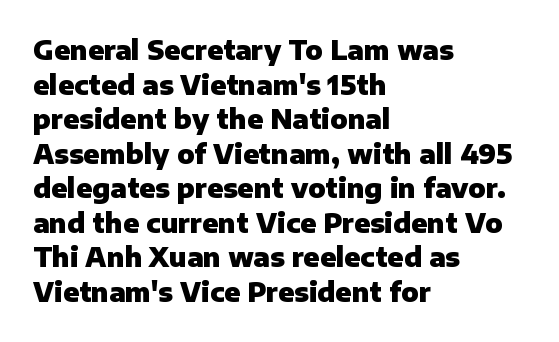
Q: Is the text bold? A: Yes.
Q: Is the text italic (slanted)? A: No, it is upright.
Q: Is the text underlined? A: No.
Q: How is the paragraph aligned? A: Left-aligned.
Q: Is the spacing between letters normal or unusually wide? A: Normal.
Q: Is the spacing between lines tight, normal or loose? A: Normal.
